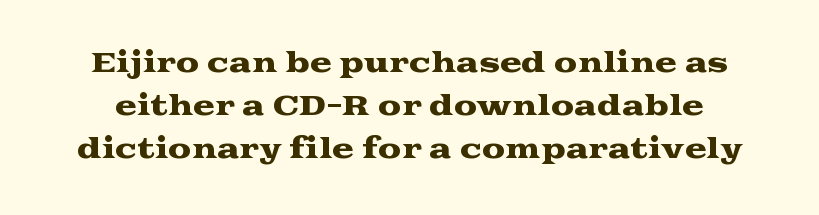
{"italic": "no", "underline": "no", "line_spacing": "normal", "line_spacing_ratio": 1.66, "letter_spacing": "normal", "letter_spacing_em": 0.0, "glyph_px": 26}
